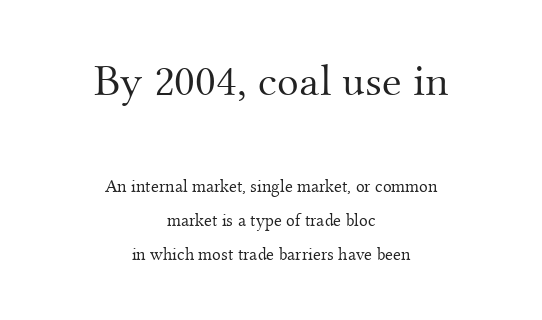
No extra tracking has been applied to these lines. Caption: face not bold, strokes unweighted. Check under the words: just untouched page. Unlike italic type, these characters show no tilt at all. This layout puts the oversized block above and the modest block below.
